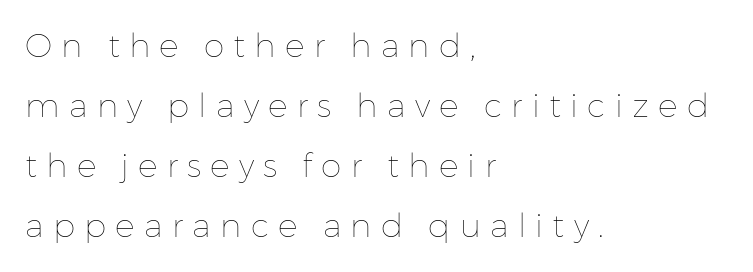
Q: Is the text bold? A: No.
Q: Is the text italic (slanted)? A: No, it is upright.
Q: Is the text underlined? A: No.
Q: How is the paragraph aligned? A: Left-aligned.
Q: Is the spacing between letters normal or unusually wide? A: Unusually wide.
Q: Width (condensed, normal, or wide)? A: Normal.
Q: Stroke contrast? A: Low.
Q: x-height? A: Medium.
Q: Monospaced? A: No.
